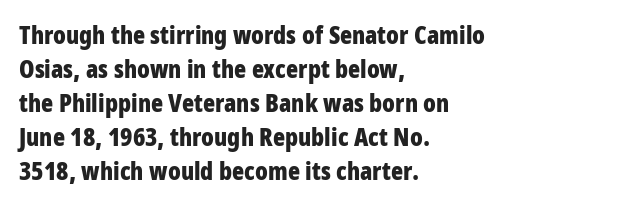
{"italic": "no", "bold": "yes", "underline": "no", "align": "left", "line_spacing": "normal", "line_spacing_ratio": 1.36, "letter_spacing": "normal", "letter_spacing_em": 0.0, "glyph_px": 25}
